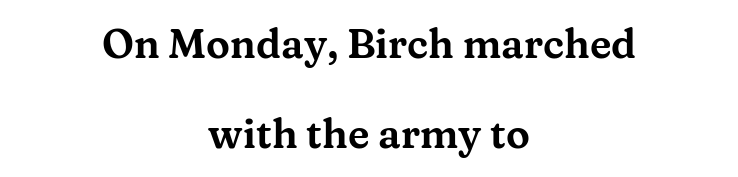
Both edges are ragged and mirror each other, which tells us the setting is centered. The lettering holds an erect, upright posture throughout. Clear beneath every line of the passage. Proportional: the letters do not fall into vertical columns. A typesetter would call this zero additional tracking.
